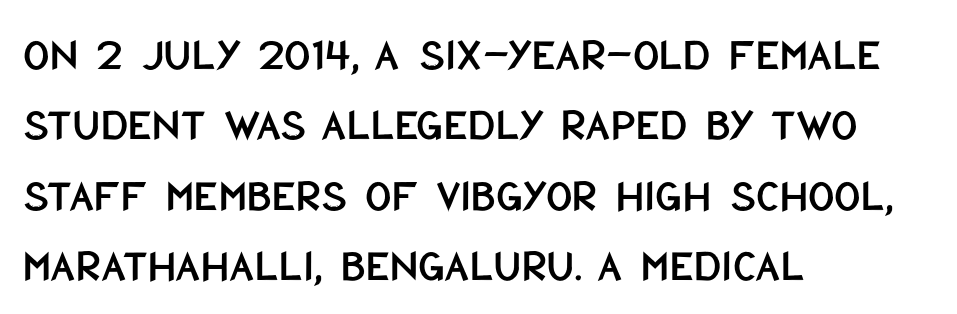
Q: Is the text italic (slanted)? A: No, it is upright.
Q: Is the typeface a serif or a sans-serif typeface? A: Sans-serif.
Q: Is the text underlined? A: No.
Q: How is the paragraph aligned? A: Left-aligned.
Q: Is the spacing between letters normal or unusually wide? A: Normal.
Q: Is the spacing between lines tight, normal or loose? A: Normal.
Q: Width (condensed, normal, or wide)? A: Condensed.
Q: Stroke contrast? A: Low.
Q: x-height? A: Large.
Q: Monospaced? A: No.
